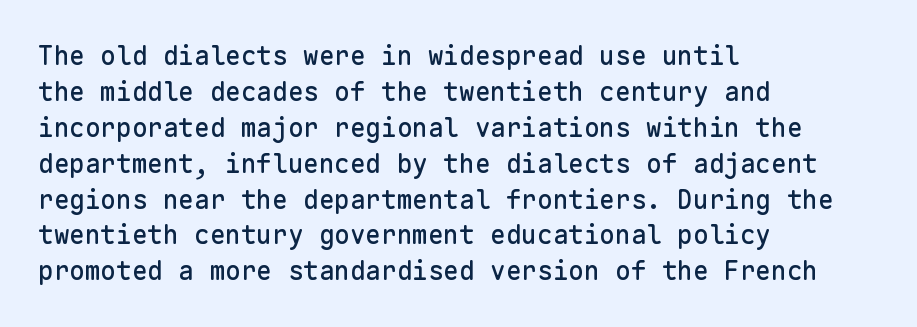
Q: Is the text italic (slanted)? A: No, it is upright.
Q: Is the text underlined? A: No.
Q: How is the paragraph aligned? A: Left-aligned.
Q: Is the spacing between letters normal or unusually wide? A: Normal.
Q: Is the spacing between lines tight, normal or loose? A: Normal.
